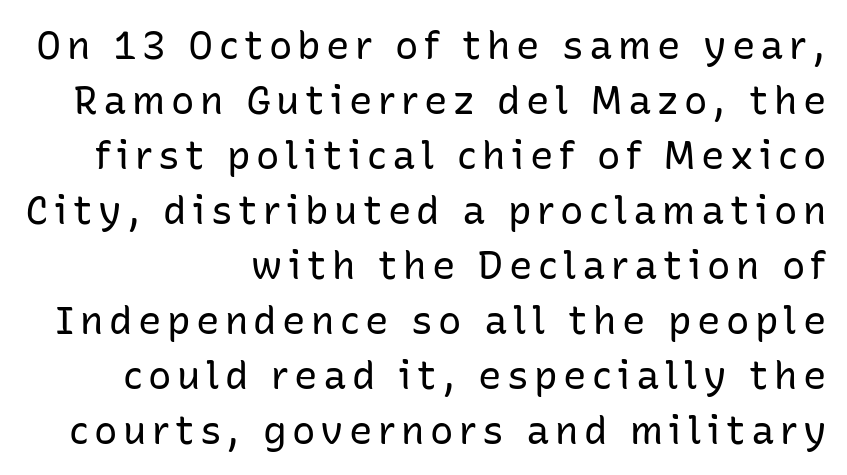
This rendering features lettering with no underline. Classification — sans serif. Note the varied advance widths — an 'i' is clearly narrower than an 'm'. Is there any slant? The stems are plumb.
